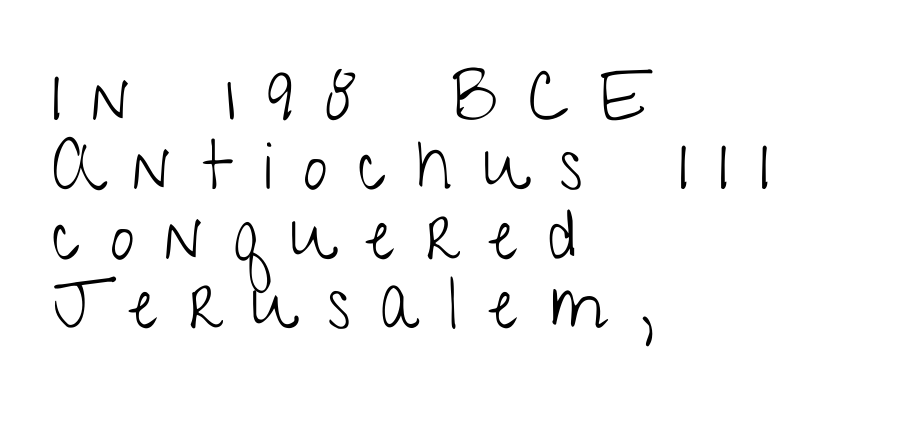
{"serif": "no", "italic": "no", "bold": "no", "weight": "light", "width": "condensed", "stroke_contrast": "low", "x_height": "medium", "monospaced": "no", "underline": "no", "align": "left", "line_spacing": "tight", "line_spacing_ratio": 1.02, "letter_spacing": "wide", "letter_spacing_em": 0.46, "glyph_px": 68}
